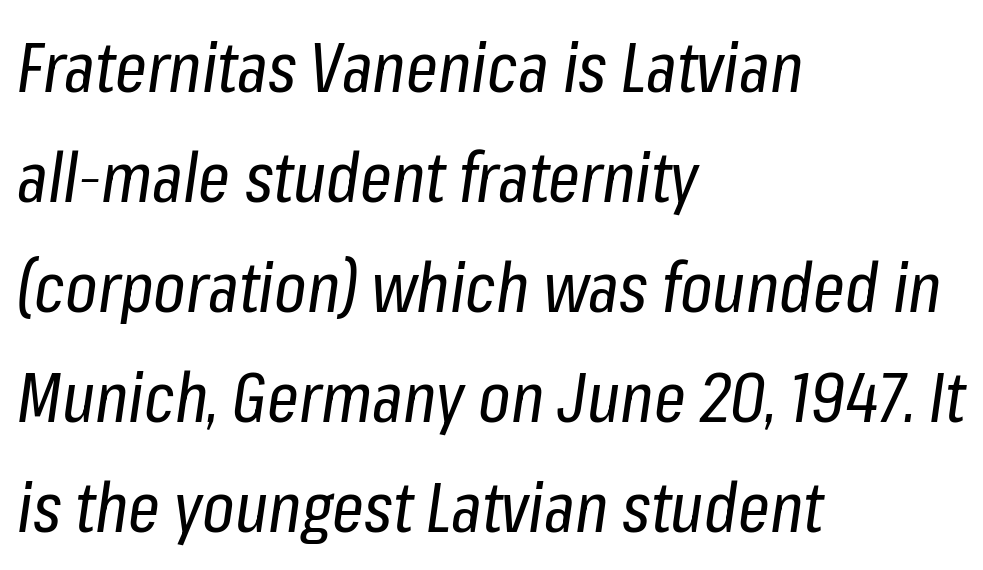
{"italic": "yes", "lean": "right", "slant_degrees": 8, "bold": "no", "weight": "regular", "width": "condensed", "stroke_contrast": "low", "x_height": "medium", "monospaced": "no", "underline": "no", "align": "left", "line_spacing": "normal", "line_spacing_ratio": 1.57, "letter_spacing": "normal", "letter_spacing_em": 0.0, "glyph_px": 70}
